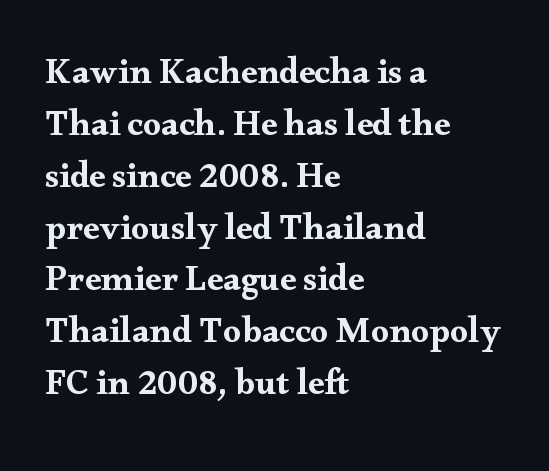
Q: Is the text italic (slanted)? A: No, it is upright.
Q: Is the typeface a serif or a sans-serif typeface? A: Serif.
Q: Is the text underlined? A: No.
Q: How is the paragraph aligned? A: Left-aligned.
Q: Is the spacing between letters normal or unusually wide? A: Normal.
Q: Is the spacing between lines tight, normal or loose? A: Normal.
Q: Width (condensed, normal, or wide)? A: Wide.
Q: Stroke contrast? A: Medium.
Q: x-height? A: Small.
Q: Monospaced? A: No.
